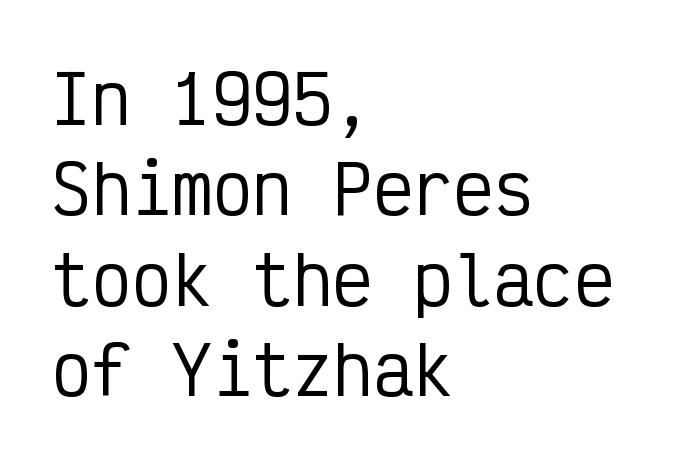
{"serif": "no", "italic": "no", "width": "condensed", "stroke_contrast": "low", "x_height": "medium", "monospaced": "yes", "underline": "no", "align": "left", "line_spacing": "normal", "line_spacing_ratio": 1.35, "letter_spacing": "normal", "letter_spacing_em": 0.0, "glyph_px": 67}
